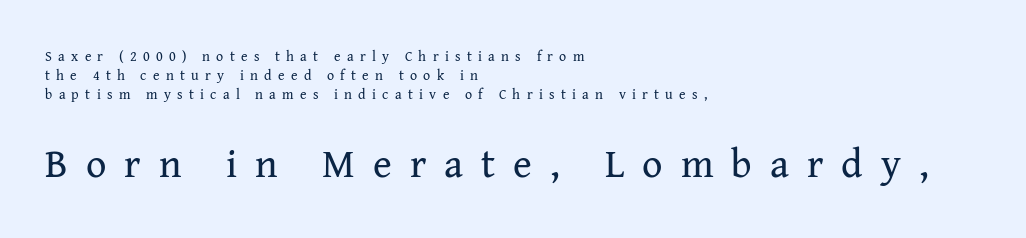
Ascenders rise straight up at ninety degrees. The line-height multiplier appears to be the usual default. Between these two stacked blocks, the lower one wins on size. Check under the words: just untouched page. Which margin do the lines hug? The left one — the right edge is uneven. The face looks like a standard text weight, possibly lighter.
